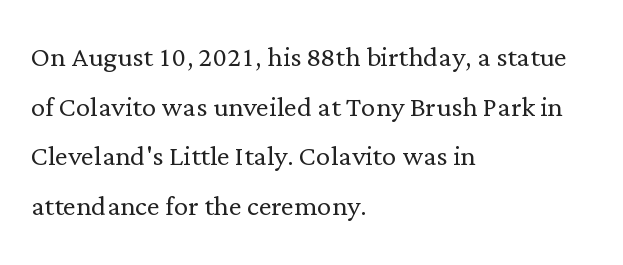
{"serif": "yes", "italic": "no", "bold": "no", "weight": "light", "width": "normal", "stroke_contrast": "low", "x_height": "medium", "monospaced": "no", "underline": "no", "align": "left", "line_spacing": "normal", "line_spacing_ratio": 1.38, "letter_spacing": "normal", "letter_spacing_em": 0.0, "glyph_px": 36}
